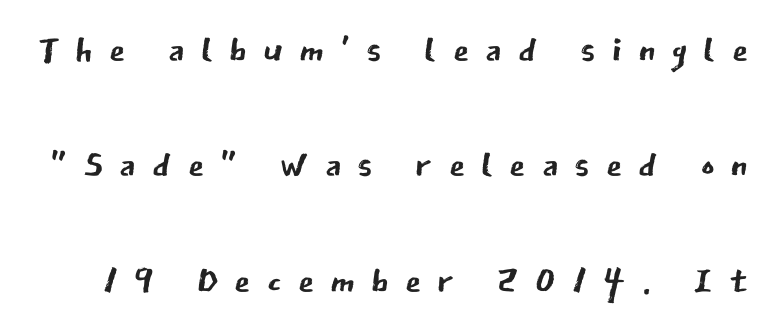
The image shows 52 px regular-weight sans-serif type, upright; set loose line spacing (2.22x), unusually wide letter spacing (+0.31 em), not underlined; low stroke contrast and a medium x-height.
